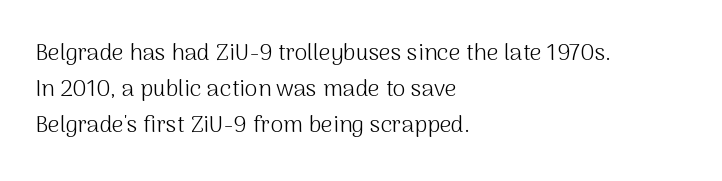
Q: Is the text bold? A: No.
Q: Is the text italic (slanted)? A: No, it is upright.
Q: Is the text underlined? A: No.
Q: How is the paragraph aligned? A: Left-aligned.
Q: Is the spacing between letters normal or unusually wide? A: Normal.
Q: Is the spacing between lines tight, normal or loose? A: Normal.
